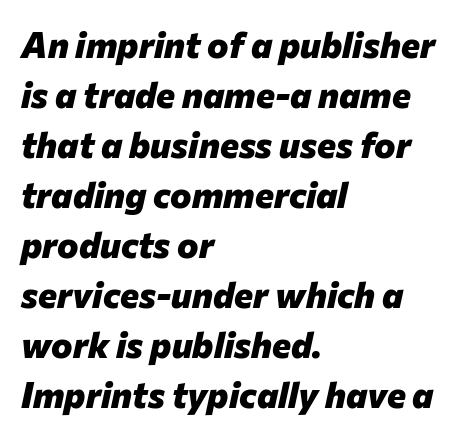
Q: Is the text bold? A: Yes.
Q: Is the text italic (slanted)? A: Yes, it leans right by about 12 degrees.
Q: Is the text underlined? A: No.
Q: How is the paragraph aligned? A: Left-aligned.
Q: Is the spacing between letters normal or unusually wide? A: Normal.
Q: Is the spacing between lines tight, normal or loose? A: Normal.
Q: Width (condensed, normal, or wide)? A: Normal.
Q: Stroke contrast? A: Low.
Q: x-height? A: Medium.
Q: Monospaced? A: No.
